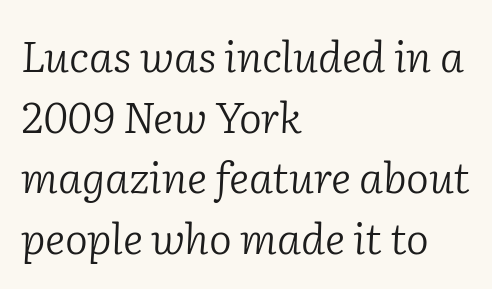
The image shows 43 px light serif type, italic (leaning right); set left-aligned, normal line spacing (1.41x), normal letter spacing, not underlined; low stroke contrast and a medium x-height.
